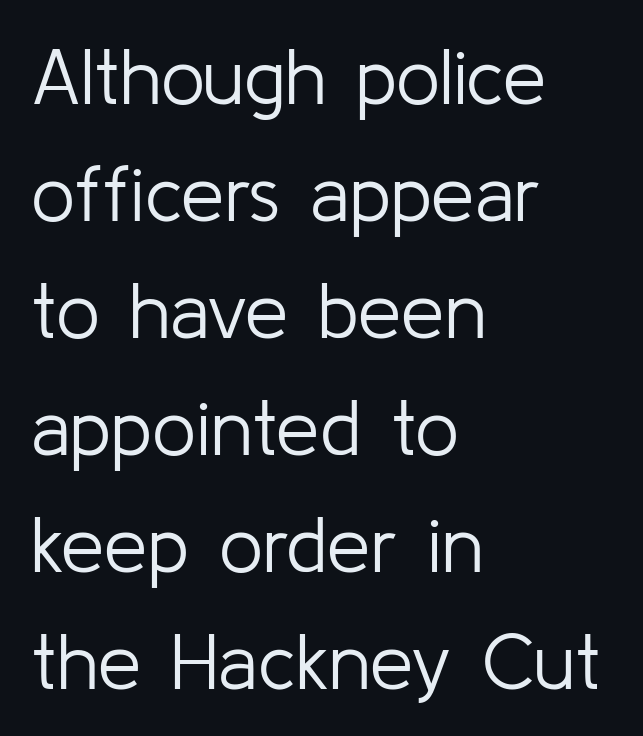
The image shows 78 px light sans-serif type, upright; set left-aligned, normal line spacing (1.5x), normal letter spacing, not underlined; low stroke contrast and a medium x-height.
